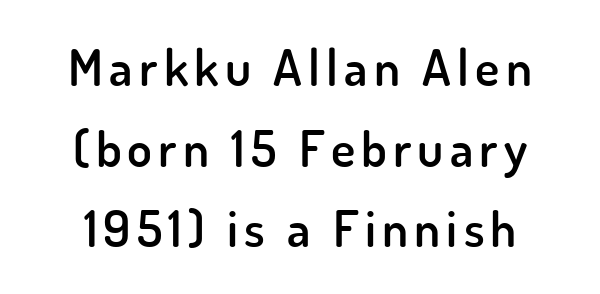
{"serif": "no", "italic": "no", "bold": "semi", "weight": "semibold", "width": "normal", "stroke_contrast": "low", "x_height": "small", "monospaced": "no", "underline": "no", "line_spacing": "normal", "line_spacing_ratio": 1.58, "glyph_px": 51}
